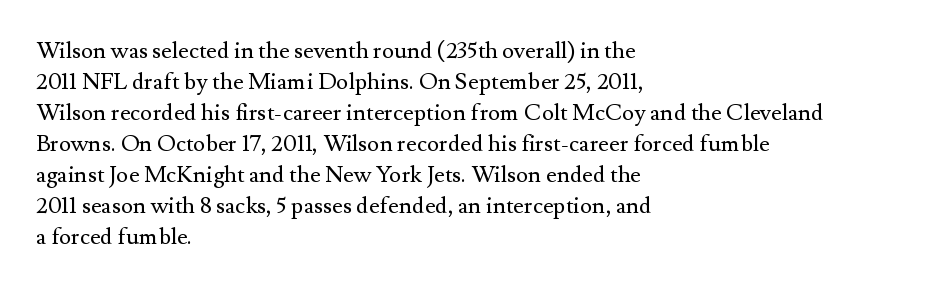
{"italic": "no", "bold": "no", "underline": "no", "align": "left", "line_spacing": "normal", "line_spacing_ratio": 1.35, "letter_spacing": "normal", "letter_spacing_em": 0.0, "glyph_px": 23}
